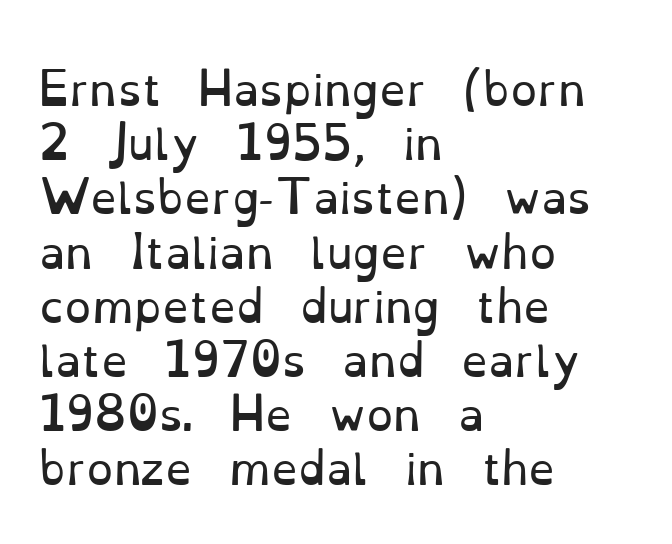
Ascenders rise straight up at ninety degrees. Interline gaps are of average width in this sample. Every row of glyphs begins at an identical x-position on the left. These lines are rendered in a variable-pitch font. Lines of text with bare space underneath. The cut favours lightness, reaching ordinary text weight at its darkest.
